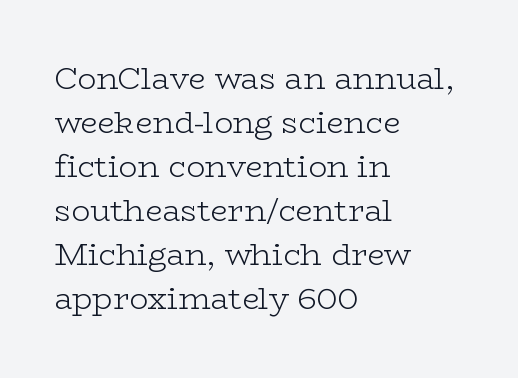
Observe the serifs anchoring each vertical stroke in this sample. Every character sits straight up, as roman type does. Rule under the text: the space is simply empty. The font is comparable to plain body text, perhaps lighter.
